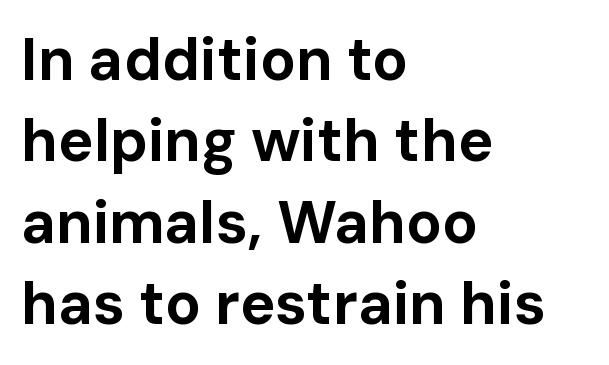
The image shows 59 px bold sans-serif type, upright; set left-aligned, normal line spacing (1.38x), normal letter spacing, not underlined; low stroke contrast and a medium x-height.
